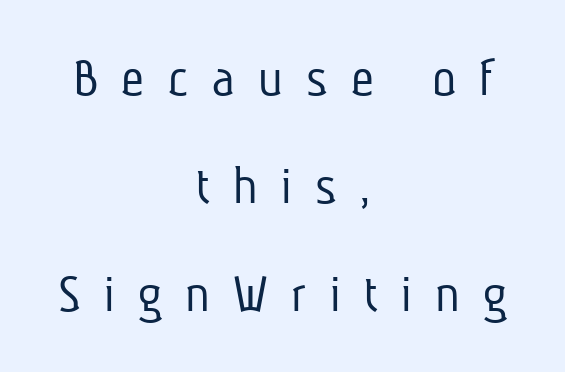
The face used here is proportionally spaced, like ordinary book or web type. Beneath every word, the page is bare. In terms of leading, this rendering errs on the spacious side. Unbolded letterforms with no extra heft. Does extra space separate the letters? Yes, quite a lot of it. Letterform terminals end flat and unadorned throughout the passage.
